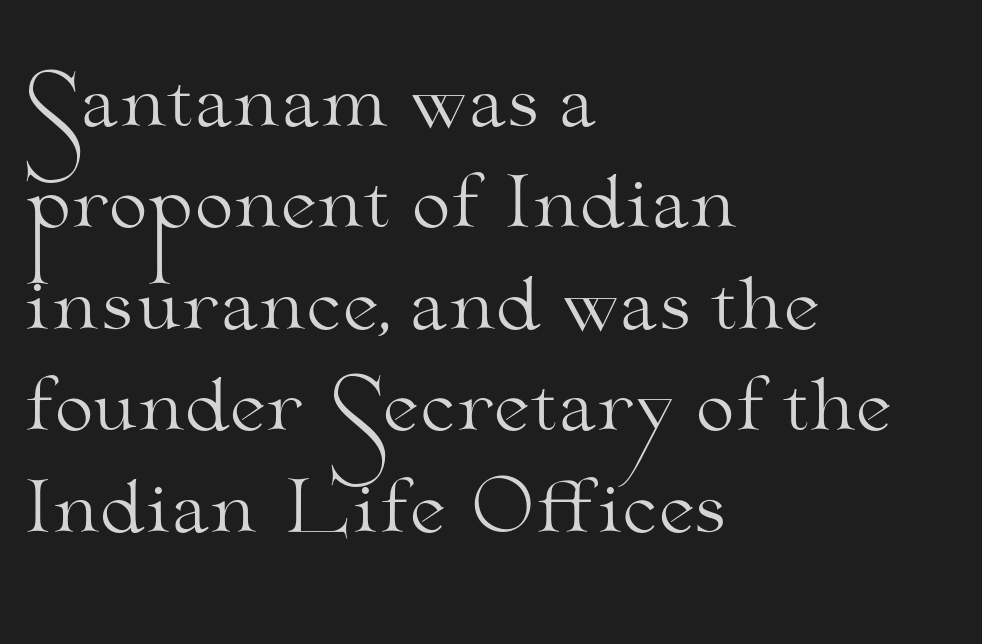
If you drew a line through each stem, it would be perfectly vertical. How are the letters spaced? Ordinarily, with no added tracking. Interline gaps are of average width in this sample. The cut favours lightness, reaching ordinary text weight at its darkest. Observe the serifs anchoring each vertical stroke in this sample.
